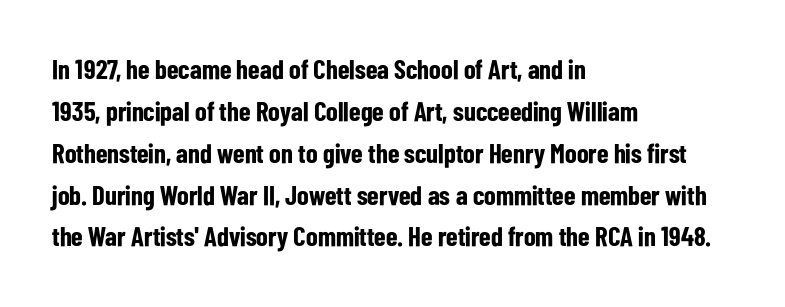
The face used here has the dense, thick strokes of a bold. Students, observe: this is what conventionally led text looks like. Notice how the stems are strictly vertical — no italics here. The setting favours the left margin, as ordinary paragraphs usually do.
